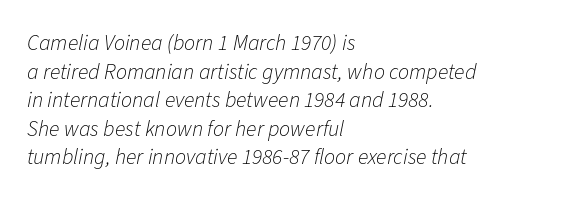
Plain, unruled lines of type. The glyphs look as if they've been sheared to an angle. The strokes carry an ordinary text weight at most. Students, observe: this is what conventionally led text looks like. The lines are quadded left. Glyph-to-glyph distance matches everyday printed text.
